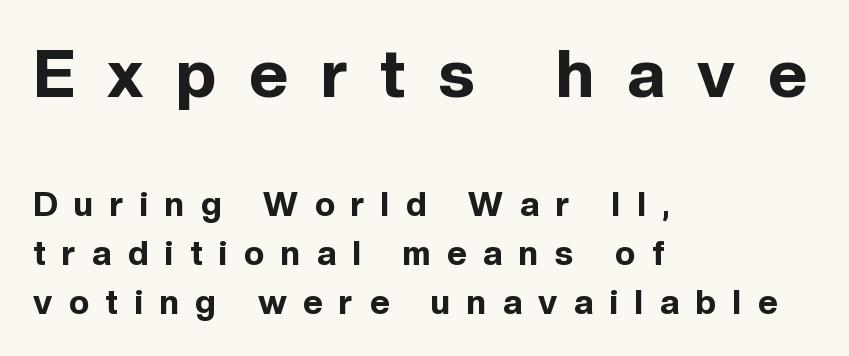
Q: Is the text bold? A: Yes.
Q: Is the text italic (slanted)? A: No, it is upright.
Q: Is the typeface a serif or a sans-serif typeface? A: Sans-serif.
Q: Is the text underlined? A: No.
Q: How is the paragraph aligned? A: Left-aligned.
Q: Is the spacing between letters normal or unusually wide? A: Unusually wide.
Q: Is the spacing between lines tight, normal or loose? A: Normal.
Q: Which block of text is set in a larger size, the first (top) or the second (bottom)? A: The first (top) one.
Q: Width (condensed, normal, or wide)? A: Normal.
Q: x-height? A: Medium.
Q: Monospaced? A: No.
